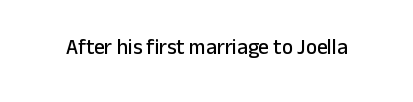
{"italic": "no", "underline": "no", "letter_spacing": "normal", "letter_spacing_em": 0.0, "glyph_px": 21}
